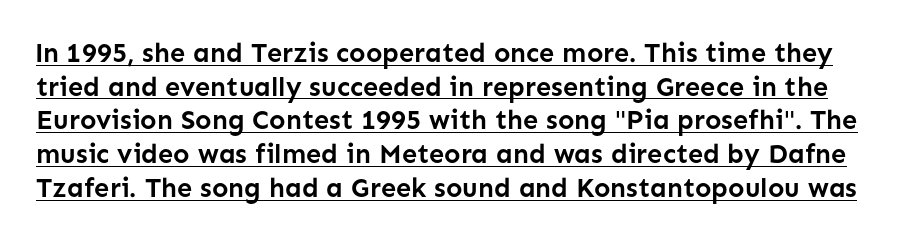
{"italic": "no", "bold": "yes", "underline": "yes", "line_spacing": "normal", "line_spacing_ratio": 1.25, "letter_spacing": "normal", "letter_spacing_em": 0.0, "glyph_px": 27}
